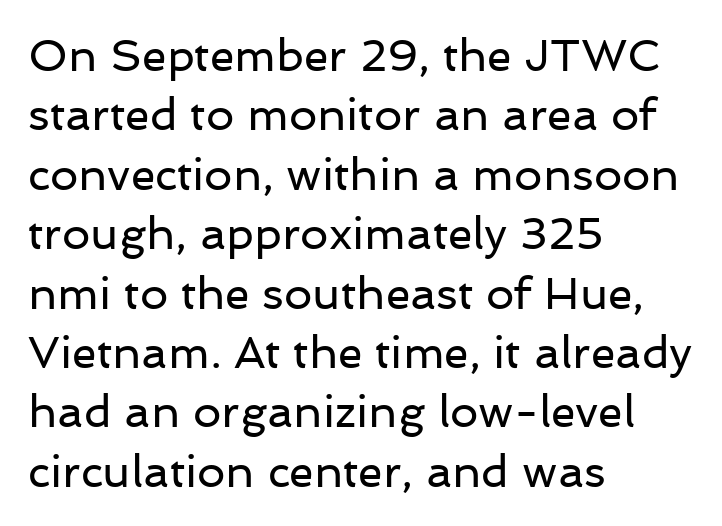
Q: Is the text bold? A: No.
Q: Is the text italic (slanted)? A: No, it is upright.
Q: Is the typeface a serif or a sans-serif typeface? A: Sans-serif.
Q: Is the text underlined? A: No.
Q: How is the paragraph aligned? A: Left-aligned.
Q: Is the spacing between letters normal or unusually wide? A: Normal.
Q: Is the spacing between lines tight, normal or loose? A: Normal.
Q: Width (condensed, normal, or wide)? A: Normal.
Q: Stroke contrast? A: Low.
Q: x-height? A: Medium.
Q: Monospaced? A: No.
